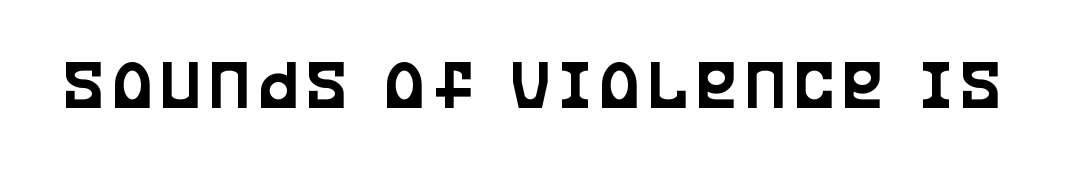
The image shows 74 px condensed sans-serif type, upright; set not underlined; low stroke contrast and a large x-height.
